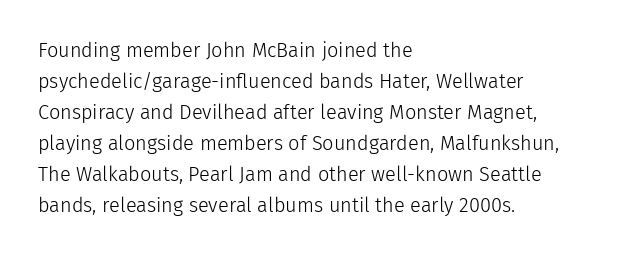
The face looks like a standard text weight, possibly lighter. The type is set solid horizontally, with unmodified tracking. The lettering stays uniformly vertical, giving the passage a roman look. Leading: standard. Casual observation: everything's shoved over to the left.
